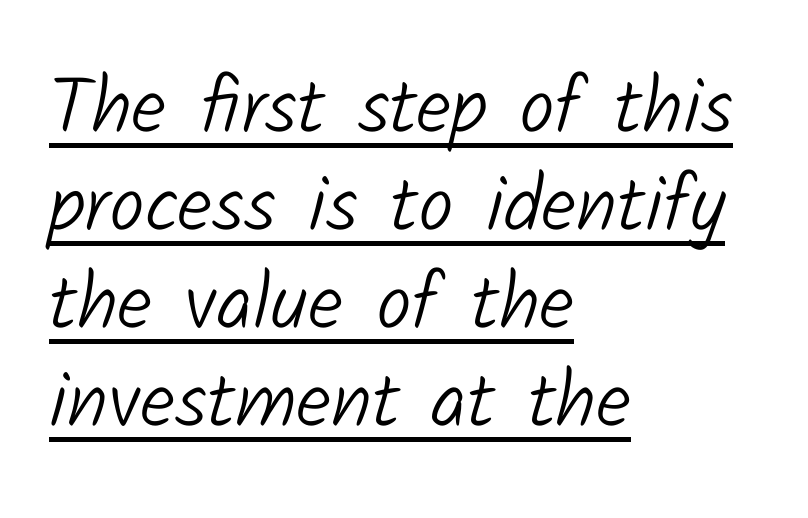
The font sits on the lighter half of the weight spectrum, regular included. These lines are composed in type without serifs. Reading down the block, your eye returns to a fixed left position each line. This sample carries an underscore along the baseline area. You could not count columns in this text — the font is proportionally spaced.
